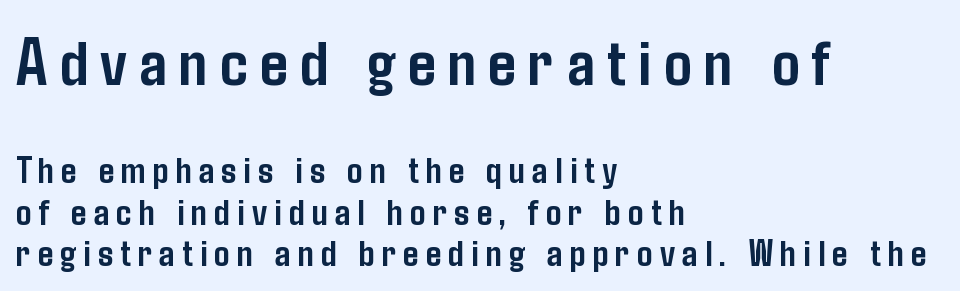
The image shows 69 px semibold, condensed sans-serif type, upright; set left-aligned, tight line spacing (1.06x), not underlined; the first (top) block is 1.77x larger; low stroke contrast and a medium x-height.
